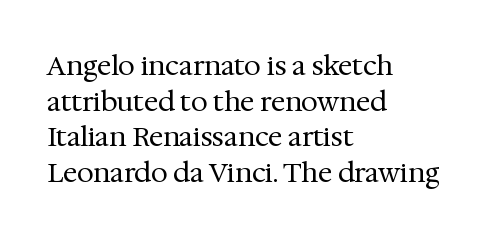
Q: Is the text bold? A: No.
Q: Is the text italic (slanted)? A: No, it is upright.
Q: Is the text underlined? A: No.
Q: How is the paragraph aligned? A: Left-aligned.
Q: Is the spacing between letters normal or unusually wide? A: Normal.
Q: Is the spacing between lines tight, normal or loose? A: Normal.
